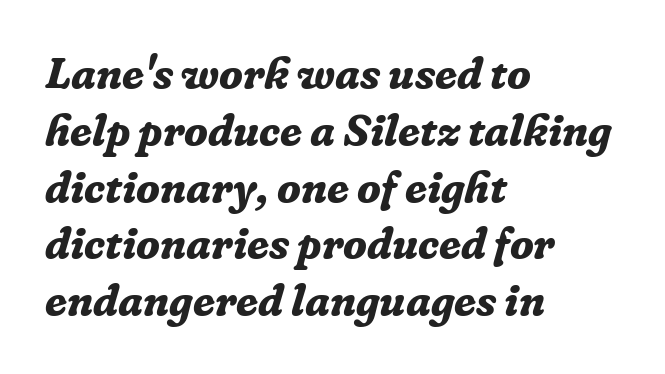
The image shows 44 px bold serif type, italic (leaning right); set left-aligned, normal line spacing (1.29x), normal letter spacing, not underlined; low stroke contrast and a medium x-height.
